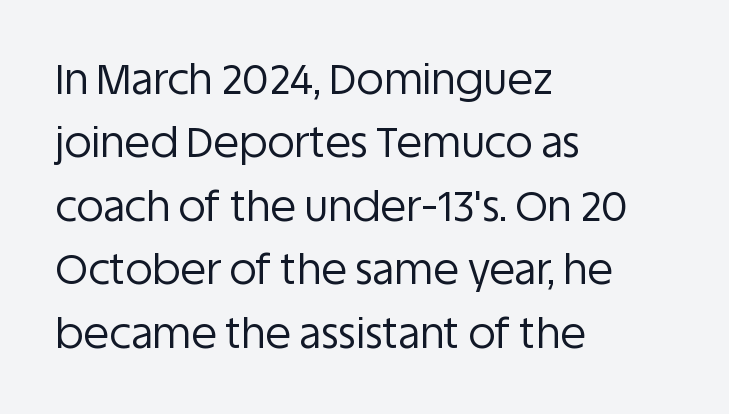
The image shows 42 px regular-weight sans-serif type, upright; set left-aligned, normal line spacing (1.51x), normal letter spacing, not underlined; low stroke contrast and a large x-height.
